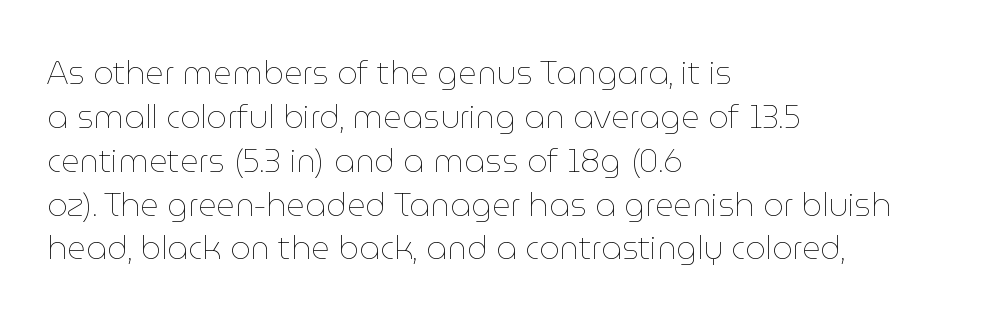
Q: Is the text bold? A: No.
Q: Is the text italic (slanted)? A: No, it is upright.
Q: Is the text underlined? A: No.
Q: How is the paragraph aligned? A: Left-aligned.
Q: Is the spacing between letters normal or unusually wide? A: Normal.
Q: Is the spacing between lines tight, normal or loose? A: Normal.
Q: Width (condensed, normal, or wide)? A: Normal.
Q: Stroke contrast? A: Low.
Q: x-height? A: Medium.
Q: Monospaced? A: No.
